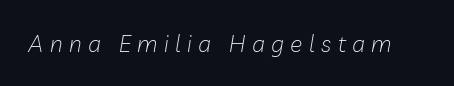
{"italic": "yes", "lean": "right", "slant_degrees": 10, "bold": "no", "underline": "no", "letter_spacing": "wide", "letter_spacing_em": 0.28, "glyph_px": 23}
